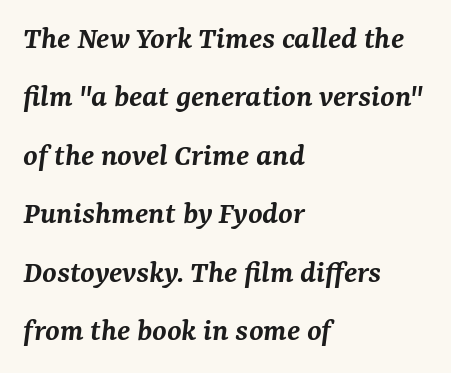
Q: Is the text bold? A: Semi-bold.
Q: Is the text italic (slanted)? A: Yes, it leans right by about 7 degrees.
Q: Is the typeface a serif or a sans-serif typeface? A: Serif.
Q: Is the text underlined? A: No.
Q: How is the paragraph aligned? A: Left-aligned.
Q: Is the spacing between letters normal or unusually wide? A: Normal.
Q: Width (condensed, normal, or wide)? A: Normal.
Q: Stroke contrast? A: Medium.
Q: x-height? A: Medium.
Q: Monospaced? A: No.
